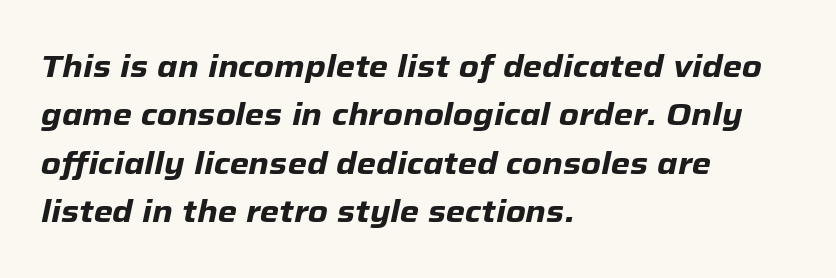
The image shows 31 px heavy type, italic (leaning right); set left-aligned, normal line spacing (1.56x), normal letter spacing, not underlined; low stroke contrast and a medium x-height.
